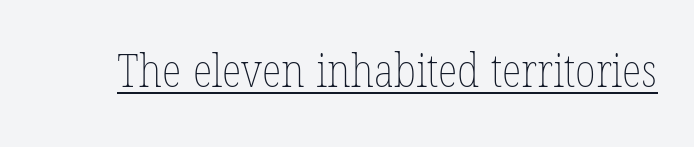
The image shows 46 px thin, condensed type, upright; set normal letter spacing, underlined; low stroke contrast and a medium x-height.
